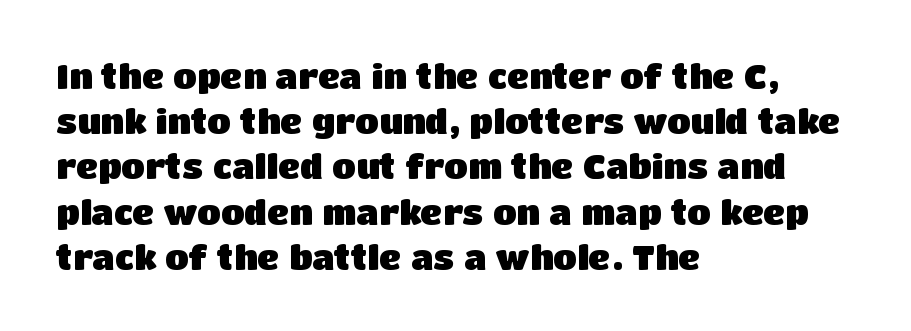
The image shows 34 px heavy sans-serif type, upright; set left-aligned, normal line spacing (1.33x), normal letter spacing, not underlined; low stroke contrast and a large x-height.
